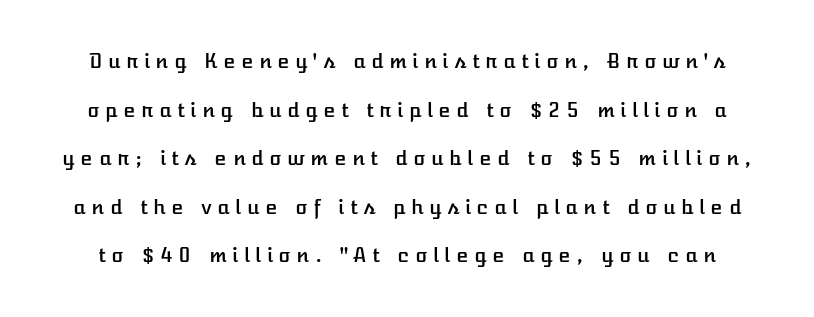
{"italic": "no", "underline": "no", "line_spacing": "loose", "line_spacing_ratio": 2.43, "letter_spacing": "wide", "letter_spacing_em": 0.28, "glyph_px": 20}
